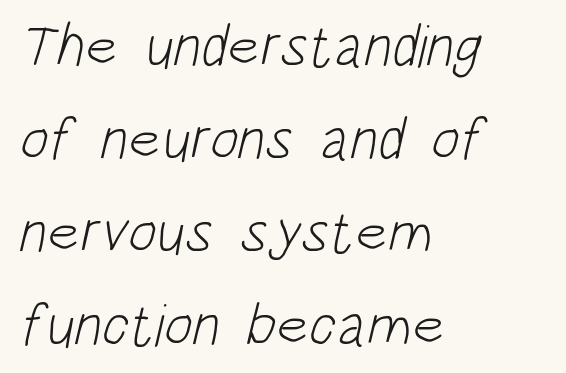
Q: Is the text bold? A: No.
Q: Is the typeface a serif or a sans-serif typeface? A: Sans-serif.
Q: Is the text underlined? A: No.
Q: How is the paragraph aligned? A: Left-aligned.
Q: Is the spacing between letters normal or unusually wide? A: Normal.
Q: Is the spacing between lines tight, normal or loose? A: Normal.
Q: Width (condensed, normal, or wide)? A: Condensed.
Q: Stroke contrast? A: Low.
Q: x-height? A: Large.
Q: Monospaced? A: No.
